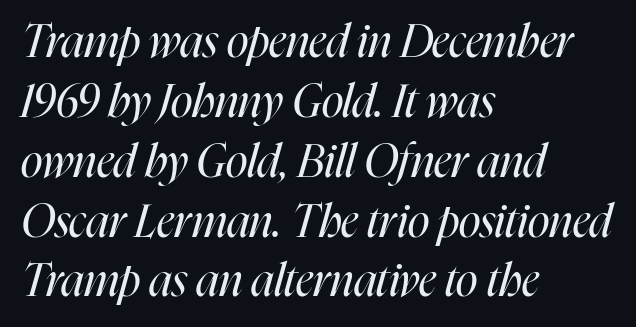
Q: Is the text bold? A: No.
Q: Is the text italic (slanted)? A: Yes, it leans right by about 16 degrees.
Q: Is the text underlined? A: No.
Q: How is the paragraph aligned? A: Left-aligned.
Q: Is the spacing between letters normal or unusually wide? A: Normal.
Q: Is the spacing between lines tight, normal or loose? A: Normal.
Q: Width (condensed, normal, or wide)? A: Condensed.
Q: Stroke contrast? A: High.
Q: x-height? A: Medium.
Q: Monospaced? A: No.
